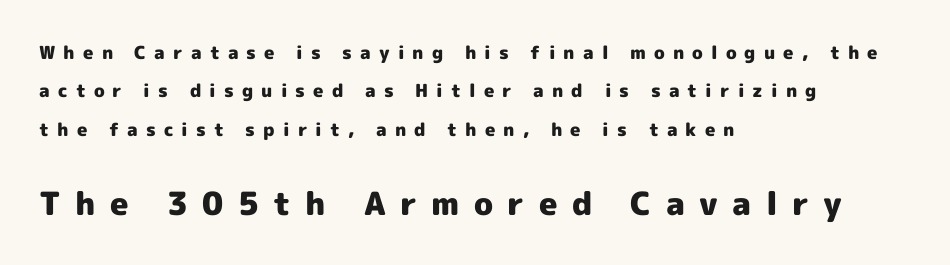
Q: Is the text bold? A: Yes.
Q: Is the text italic (slanted)? A: No, it is upright.
Q: Is the typeface a serif or a sans-serif typeface? A: Sans-serif.
Q: Is the text underlined? A: No.
Q: How is the paragraph aligned? A: Left-aligned.
Q: Is the spacing between letters normal or unusually wide? A: Unusually wide.
Q: Is the spacing between lines tight, normal or loose? A: Loose.
Q: Which block of text is set in a larger size, the first (top) or the second (bottom)? A: The second (bottom) one.
Q: Width (condensed, normal, or wide)? A: Normal.
Q: x-height? A: Medium.
Q: Monospaced? A: No.
